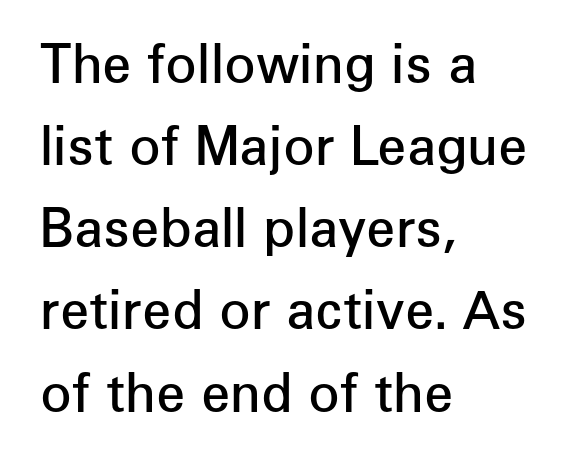
The gaps between neighbouring characters are ordinary and unremarkable. Grotesque or geometric, the face here clearly has no serifs. Compared with an ordinary text face, these strokes are moderately heavier — a semibold. Every character sits straight up, as roman type does. Looks like regular typesetting: each glyph gets only the width it needs.
